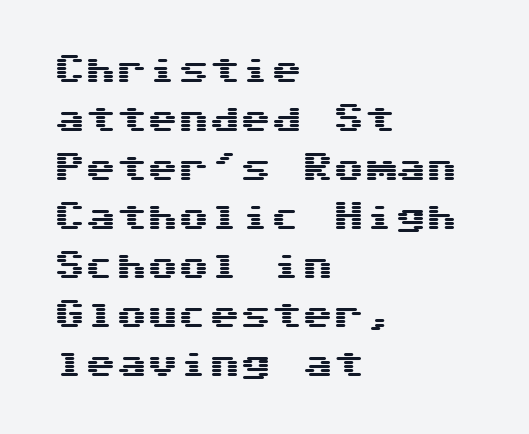
{"serif": "no", "italic": "no", "width": "wide", "stroke_contrast": "medium", "x_height": "medium", "monospaced": "yes", "underline": "no", "align": "left", "line_spacing": "normal", "line_spacing_ratio": 1.58, "letter_spacing": "normal", "letter_spacing_em": 0.0, "glyph_px": 31}
